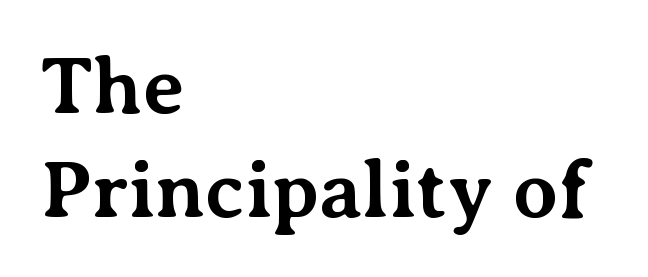
Proportional: the letters do not fall into vertical columns. The type sits square on the baseline with zero lean. The vertical gap from one line to the next is medium. What weight is shown? A full bold with thick strokes. Which margin do the lines hug? The left one — the right edge is uneven. Spacing between characters is what you'd get straight out of the box.
